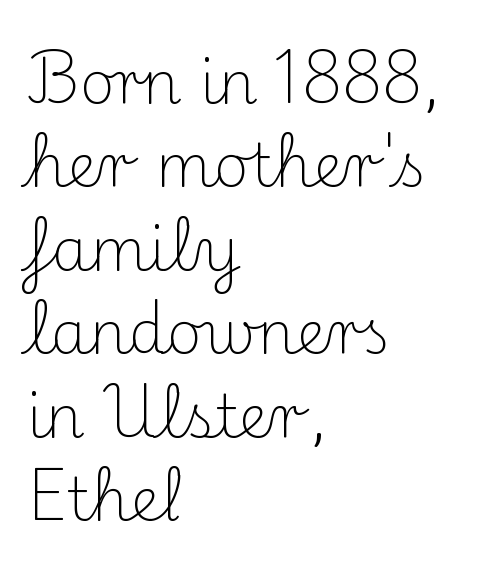
{"serif": "yes", "italic": "no", "bold": "no", "weight": "light", "width": "normal", "stroke_contrast": "medium", "x_height": "small", "monospaced": "no", "underline": "no", "align": "left", "line_spacing": "normal", "line_spacing_ratio": 1.39, "letter_spacing": "normal", "letter_spacing_em": 0.0, "glyph_px": 60}
